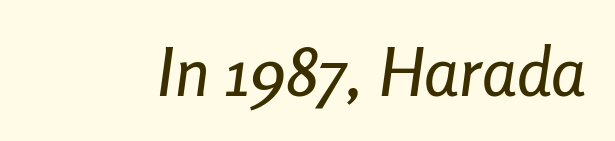
{"italic": "yes", "lean": "right", "slant_degrees": 8, "width": "condensed", "stroke_contrast": "low", "x_height": "medium", "monospaced": "no", "underline": "no", "letter_spacing": "normal", "letter_spacing_em": 0.0, "glyph_px": 68}
